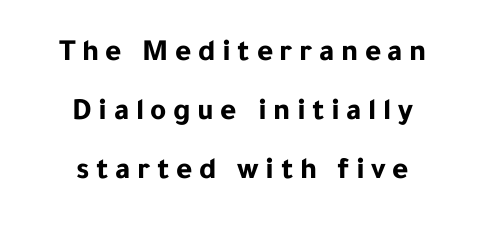
Q: Is the text bold? A: Yes.
Q: Is the text italic (slanted)? A: No, it is upright.
Q: Is the typeface a serif or a sans-serif typeface? A: Sans-serif.
Q: Is the text underlined? A: No.
Q: How is the paragraph aligned? A: Centered.
Q: Is the spacing between letters normal or unusually wide? A: Unusually wide.
Q: Is the spacing between lines tight, normal or loose? A: Loose.
Q: Width (condensed, normal, or wide)? A: Normal.
Q: Stroke contrast? A: Low.
Q: x-height? A: Medium.
Q: Monospaced? A: No.
